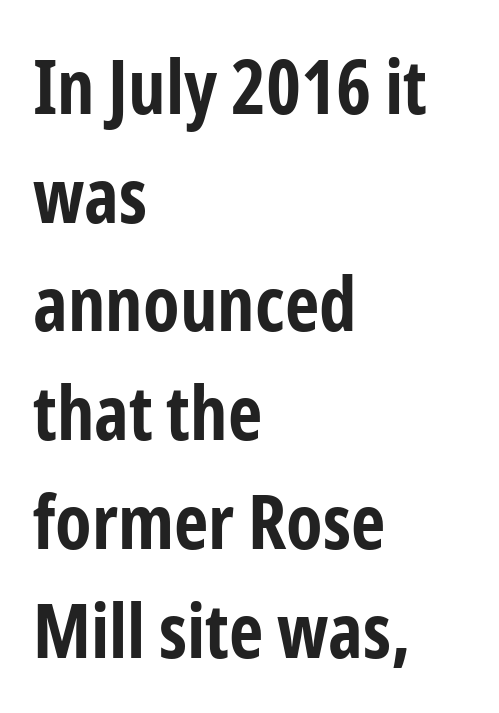
Stroke terminals: plain, sans-serif. Does the copy run flush right? No — it runs flush left. The passage shown is typed in a proportional face where columns would drift. Upright lettering throughout.
